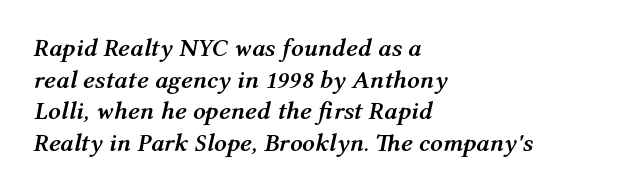
Q: Is the text bold? A: Yes.
Q: Is the text italic (slanted)? A: Yes, it leans right by about 12 degrees.
Q: Is the text underlined? A: No.
Q: How is the paragraph aligned? A: Left-aligned.
Q: Is the spacing between letters normal or unusually wide? A: Normal.
Q: Is the spacing between lines tight, normal or loose? A: Normal.
